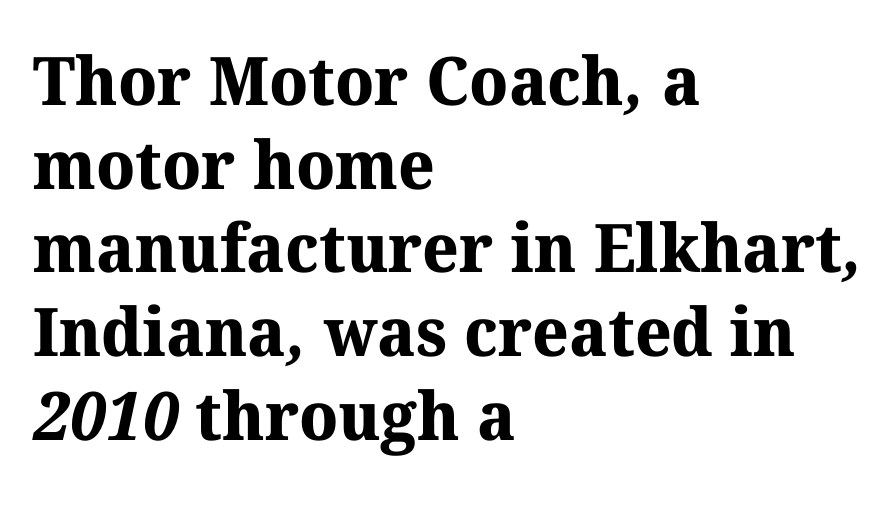
Q: Is the text bold? A: Yes.
Q: Is the typeface a serif or a sans-serif typeface? A: Serif.
Q: Is the text underlined? A: No.
Q: How is the paragraph aligned? A: Left-aligned.
Q: Is the spacing between letters normal or unusually wide? A: Normal.
Q: Is the spacing between lines tight, normal or loose? A: Normal.
Q: Width (condensed, normal, or wide)? A: Normal.
Q: Stroke contrast? A: Medium.
Q: x-height? A: Medium.
Q: Monospaced? A: No.
